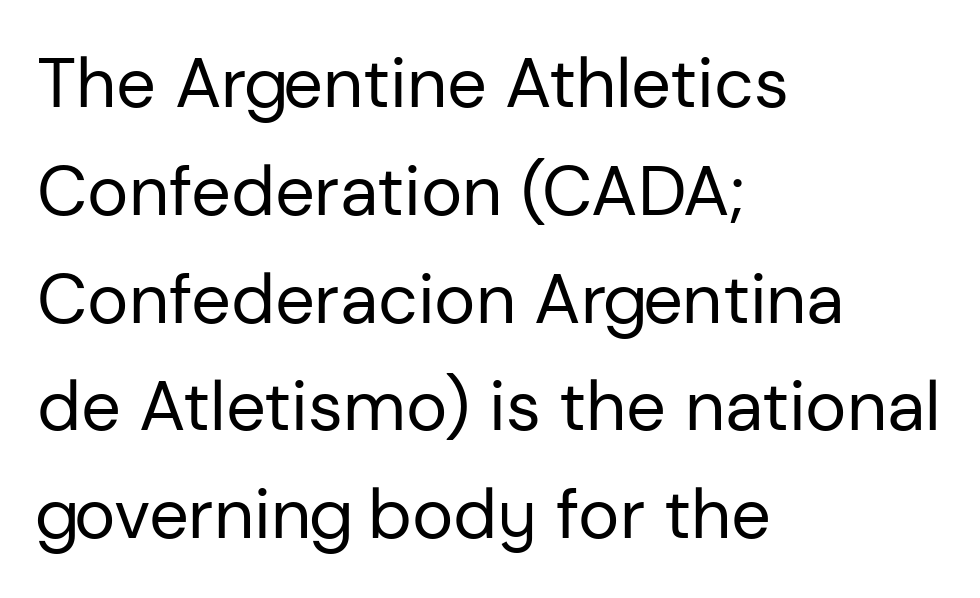
{"serif": "no", "italic": "no", "bold": "no", "weight": "regular", "width": "normal", "stroke_contrast": "low", "x_height": "medium", "monospaced": "no", "underline": "no", "align": "left", "line_spacing": "normal", "line_spacing_ratio": 1.54, "letter_spacing": "normal", "letter_spacing_em": 0.0, "glyph_px": 70}
